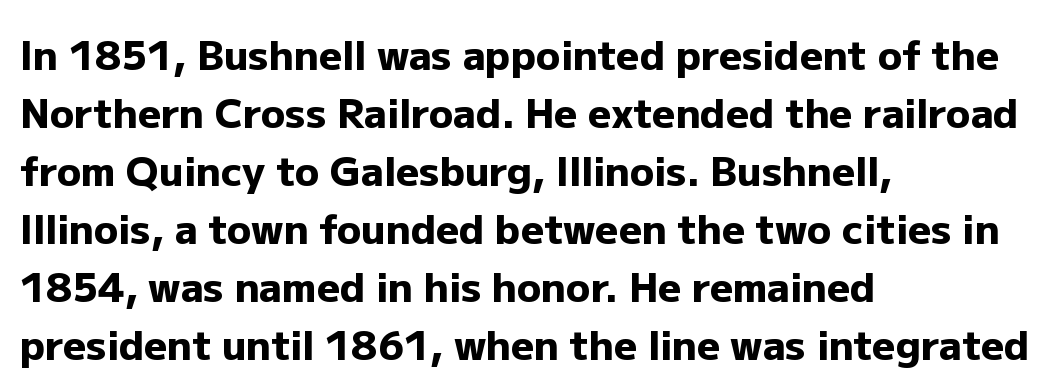
The image shows 40 px heavy sans-serif type, upright; set left-aligned, normal line spacing (1.45x), normal letter spacing, not underlined; low stroke contrast and a medium x-height.
